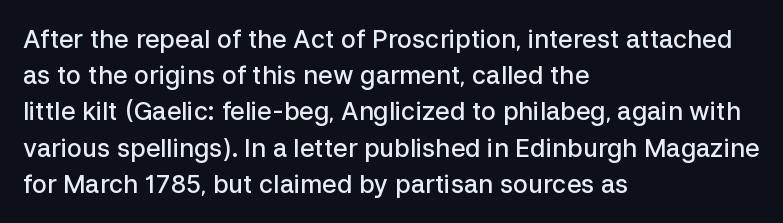
Caption: semibold face, moderately heavy strokes. Type without underlining. Quick note: interline space is typical. Vertical strokes here are truly vertical. Caption: multi-line text, flush left, ragged right.
